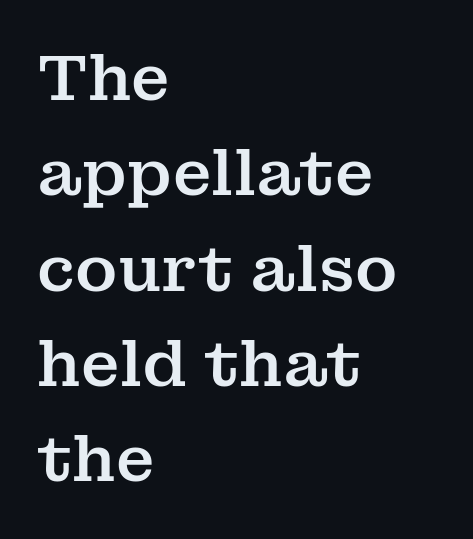
Vertical strokes here are truly vertical. The passage shown stacks its lines at a standard gap. Does the copy run flush right? No — it runs flush left. The glyphs are unaccompanied by any horizontal stroke below them. No extra tracking has been applied to these lines. Think of a printed novel: that variable character pitch is what you see here.
